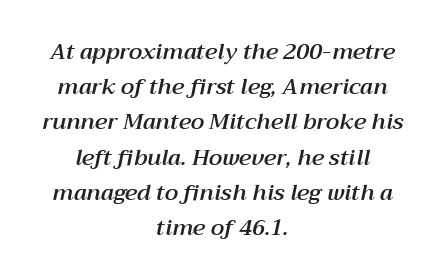
Bare-footed words on every line. Horizontal bands of white between lines are of average thickness. Slanted lettering throughout. Nobody touched the tracking dial on this one.
